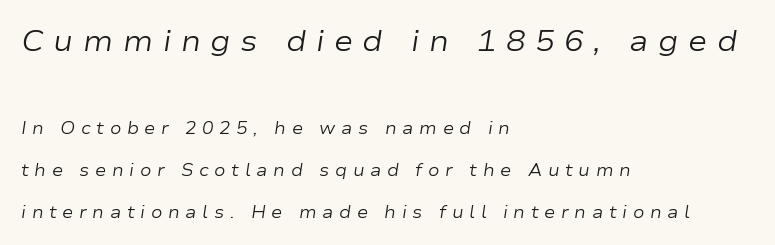
{"italic": "yes", "lean": "right", "slant_degrees": 9, "bold": "no", "weight": "regular", "width": "wide", "stroke_contrast": "low", "x_height": "medium", "monospaced": "no", "underline": "no", "align": "left", "line_spacing": "loose", "line_spacing_ratio": 2.47, "letter_spacing": "wide", "letter_spacing_em": 0.33, "larger_block": "first", "size_ratio": 1.71, "glyph_px": 29}
